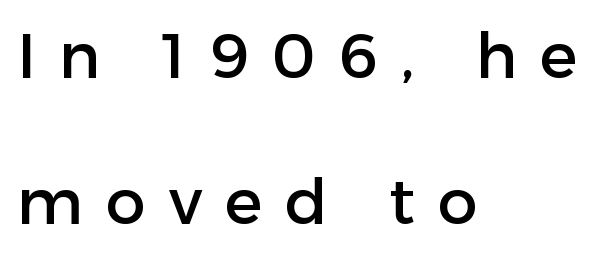
Q: Is the text italic (slanted)? A: No, it is upright.
Q: Is the typeface a serif or a sans-serif typeface? A: Sans-serif.
Q: Is the text underlined? A: No.
Q: How is the paragraph aligned? A: Left-aligned.
Q: Is the spacing between letters normal or unusually wide? A: Unusually wide.
Q: Is the spacing between lines tight, normal or loose? A: Loose.
Q: Width (condensed, normal, or wide)? A: Normal.
Q: Stroke contrast? A: Low.
Q: x-height? A: Medium.
Q: Monospaced? A: No.
